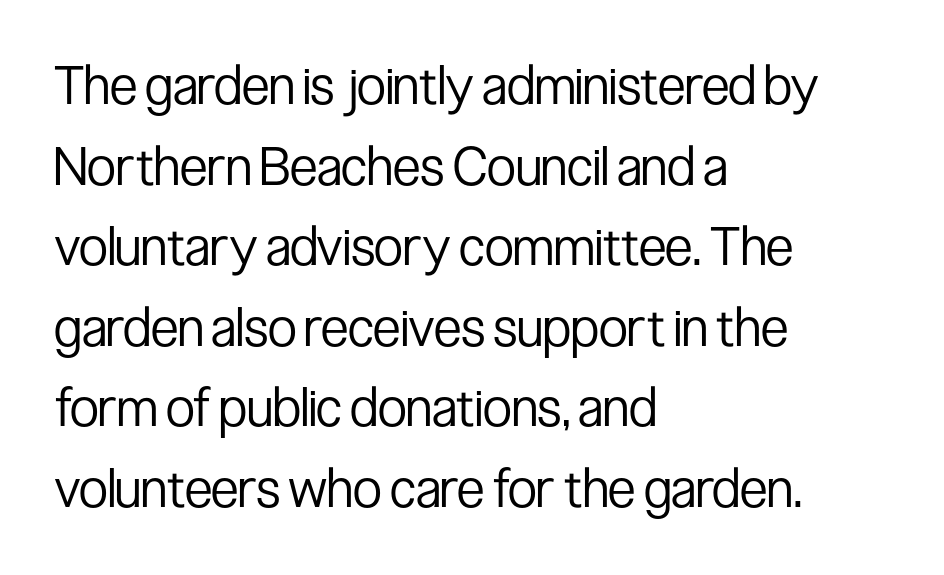
{"serif": "no", "italic": "no", "bold": "no", "weight": "regular", "width": "condensed", "stroke_contrast": "low", "x_height": "medium", "monospaced": "no", "underline": "no", "align": "left", "line_spacing": "normal", "line_spacing_ratio": 1.52, "letter_spacing": "normal", "letter_spacing_em": 0.0, "glyph_px": 53}
